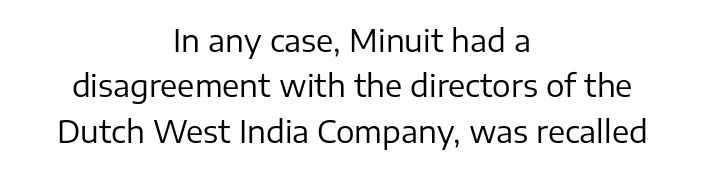
Q: Is the text bold? A: No.
Q: Is the text italic (slanted)? A: No, it is upright.
Q: Is the typeface a serif or a sans-serif typeface? A: Sans-serif.
Q: Is the text underlined? A: No.
Q: How is the paragraph aligned? A: Centered.
Q: Is the spacing between letters normal or unusually wide? A: Normal.
Q: Is the spacing between lines tight, normal or loose? A: Normal.
Q: Width (condensed, normal, or wide)? A: Normal.
Q: Stroke contrast? A: Low.
Q: x-height? A: Medium.
Q: Monospaced? A: No.
